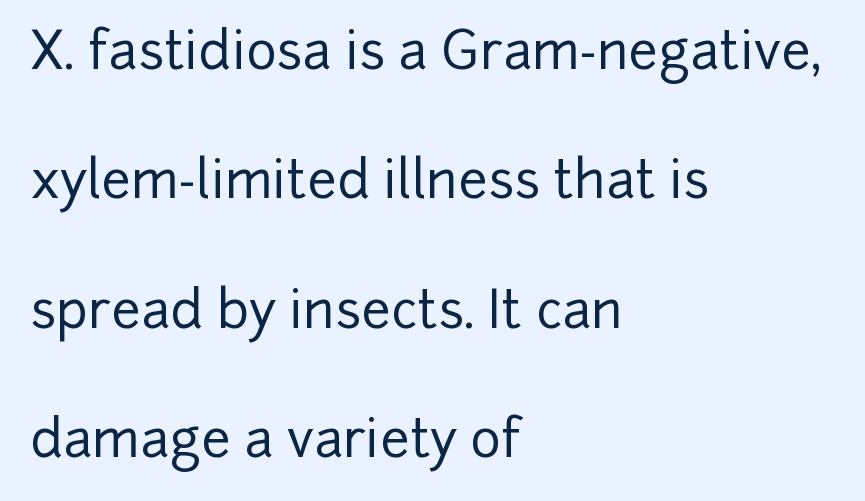
Q: Is the text italic (slanted)? A: No, it is upright.
Q: Is the typeface a serif or a sans-serif typeface? A: Sans-serif.
Q: Is the text underlined? A: No.
Q: How is the paragraph aligned? A: Left-aligned.
Q: Is the spacing between letters normal or unusually wide? A: Normal.
Q: Is the spacing between lines tight, normal or loose? A: Loose.
Q: Width (condensed, normal, or wide)? A: Normal.
Q: Stroke contrast? A: Low.
Q: x-height? A: Medium.
Q: Monospaced? A: No.
